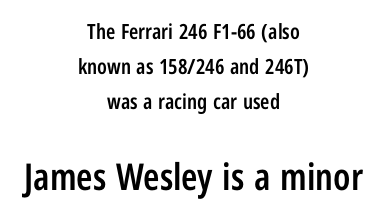
The rendering uses a semibold face; strokes are thickened but not to full bold. Standard letterfit; no display-style spreading of the glyphs. Looks like regular typesetting: each glyph gets only the width it needs. I'd call this a sans setting — the letters go barefoot. The words here are not underlined.
